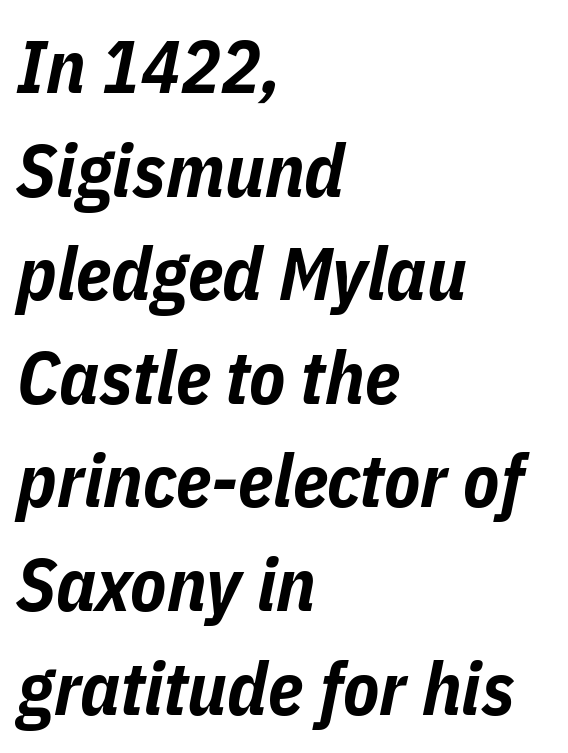
The image shows 74 px bold, condensed type, italic (leaning right); set left-aligned, normal line spacing (1.4x), normal letter spacing, not underlined; low stroke contrast and a medium x-height.
